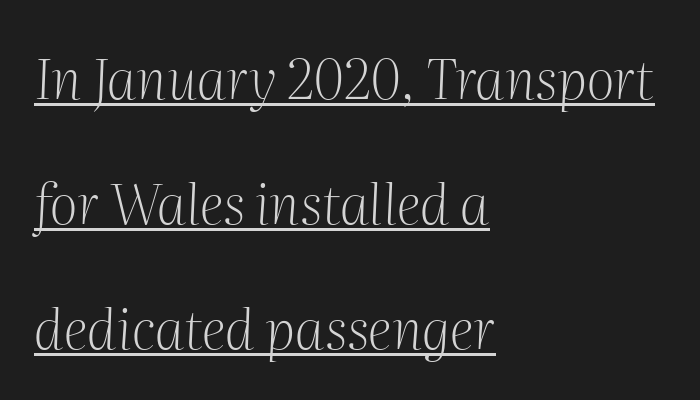
{"serif": "yes", "italic": "yes", "lean": "right", "slant_degrees": 2, "bold": "no", "weight": "light", "width": "normal", "stroke_contrast": "medium", "x_height": "medium", "monospaced": "no", "underline": "yes", "align": "left", "line_spacing": "loose", "line_spacing_ratio": 2.27, "letter_spacing": "normal", "letter_spacing_em": 0.0, "glyph_px": 55}
